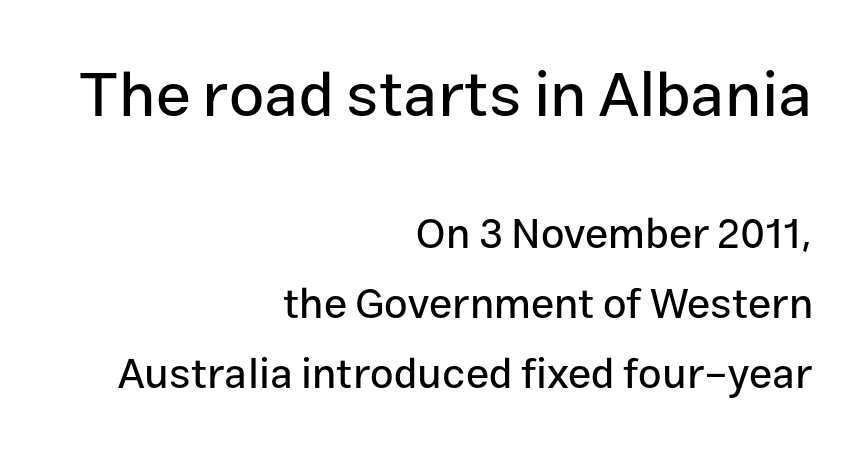
The image shows 63 px sans-serif type, upright; set right-aligned, normal line spacing (1.67x), normal letter spacing, not underlined; the first (top) block is 1.5x larger; low stroke contrast and a medium x-height.
